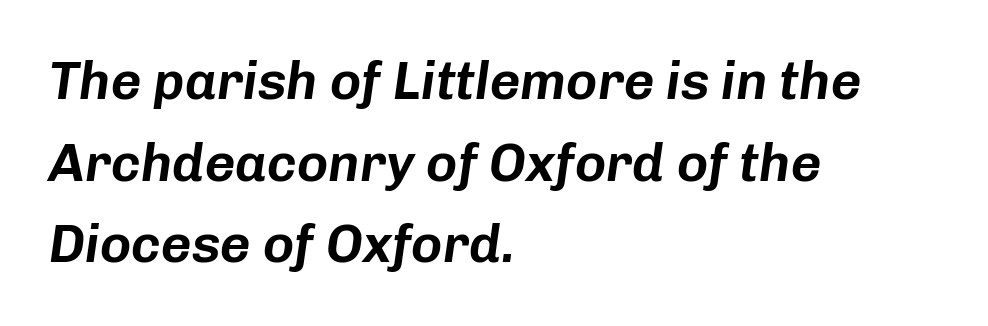
Short note: letters normally spaced. A typesetter would mark this as italic. The area under the type is left untouched. The setting favours the left margin, as ordinary paragraphs usually do. What's the leading like? Ordinary, nothing unusual. The letters advance in unequal steps, a hallmark of proportional type.
